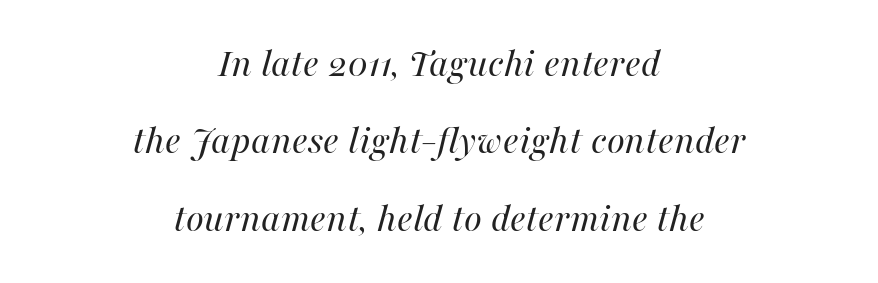
The weight tops out at a normal text grade. Characters are canted at an angle relative to the baseline's perpendicular. Inter-character spacing is left at the font's built-in metrics. Plain, unruled lines of type. Visually the block forms a symmetrical silhouette, jagged on both flanks. Looks like regular typesetting: each glyph gets only the width it needs.
